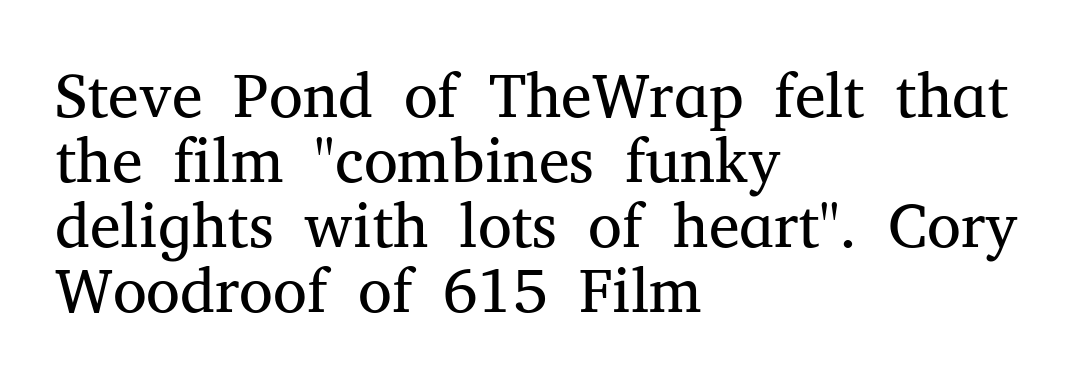
{"serif": "yes", "italic": "no", "bold": "no", "weight": "regular", "width": "normal", "stroke_contrast": "medium", "x_height": "medium", "monospaced": "no", "underline": "no", "align": "left", "line_spacing": "tight", "line_spacing_ratio": 1.05, "letter_spacing": "normal", "letter_spacing_em": 0.0, "glyph_px": 62}
